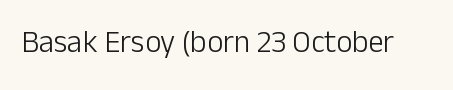
The passage shown is typeset with a sans-serif family. A roman cut, with each character standing at attention. The strip under each line holds only bare page. Caption: face not bold, strokes unweighted.
